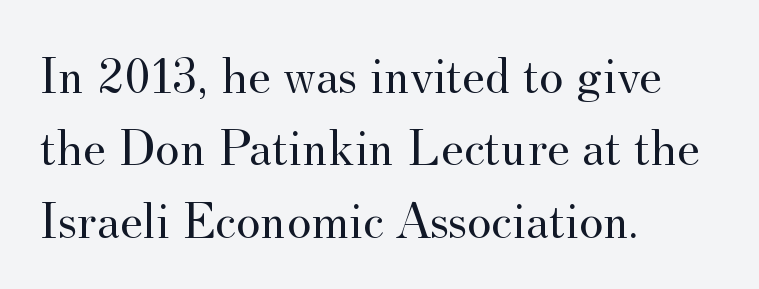
The image shows 52 px regular-weight serif type, upright; set left-aligned, normal line spacing (1.39x), normal letter spacing, not underlined; medium stroke contrast and a small x-height.
